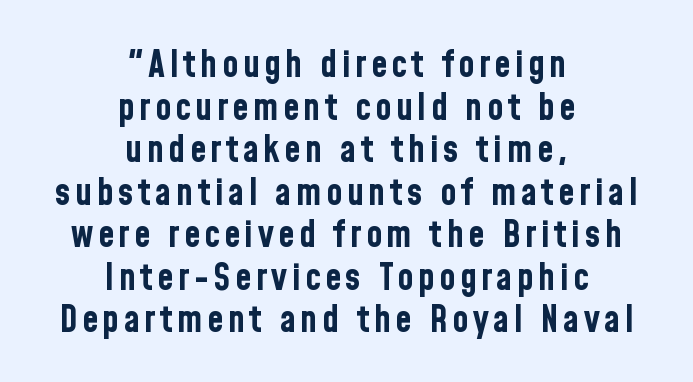
Q: Is the text bold? A: Yes.
Q: Is the text italic (slanted)? A: No, it is upright.
Q: Is the typeface a serif or a sans-serif typeface? A: Sans-serif.
Q: Is the text underlined? A: No.
Q: How is the paragraph aligned? A: Centered.
Q: Is the spacing between lines tight, normal or loose? A: Tight.
Q: Width (condensed, normal, or wide)? A: Condensed.
Q: Stroke contrast? A: Low.
Q: x-height? A: Medium.
Q: Monospaced? A: No.
